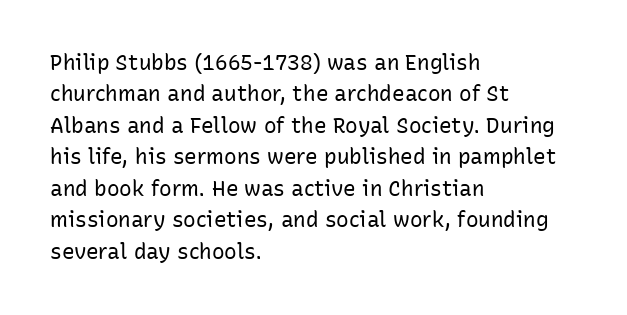
{"italic": "no", "bold": "no", "underline": "no", "align": "left", "line_spacing": "normal", "line_spacing_ratio": 1.5, "letter_spacing": "normal", "letter_spacing_em": 0.0, "glyph_px": 21}
